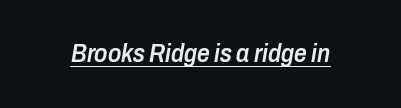
The image shows 25 px text type, italic (leaning right); set normal letter spacing, underlined.
